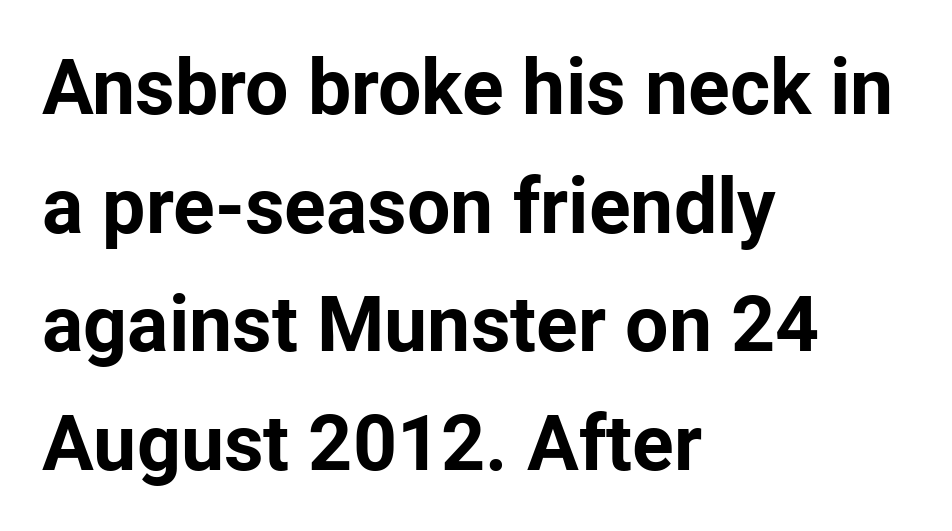
Q: Is the text bold? A: Yes.
Q: Is the text italic (slanted)? A: No, it is upright.
Q: Is the typeface a serif or a sans-serif typeface? A: Sans-serif.
Q: Is the text underlined? A: No.
Q: How is the paragraph aligned? A: Left-aligned.
Q: Is the spacing between letters normal or unusually wide? A: Normal.
Q: Is the spacing between lines tight, normal or loose? A: Normal.
Q: Width (condensed, normal, or wide)? A: Normal.
Q: Stroke contrast? A: Low.
Q: x-height? A: Medium.
Q: Monospaced? A: No.
